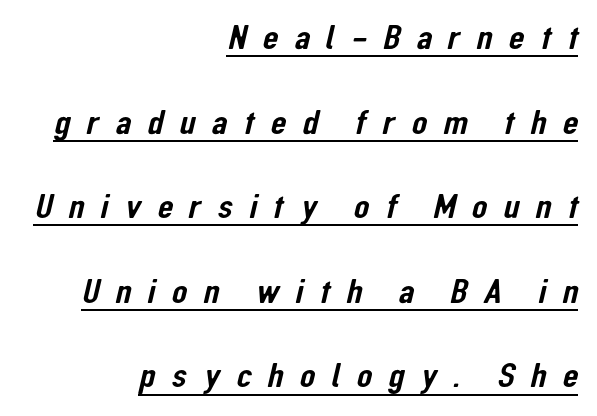
Q: Is the typeface a serif or a sans-serif typeface? A: Sans-serif.
Q: Is the text underlined? A: Yes.
Q: How is the paragraph aligned? A: Right-aligned.
Q: Is the spacing between letters normal or unusually wide? A: Unusually wide.
Q: Is the spacing between lines tight, normal or loose? A: Loose.
Q: Width (condensed, normal, or wide)? A: Condensed.
Q: Stroke contrast? A: Low.
Q: x-height? A: Medium.
Q: Monospaced? A: No.
